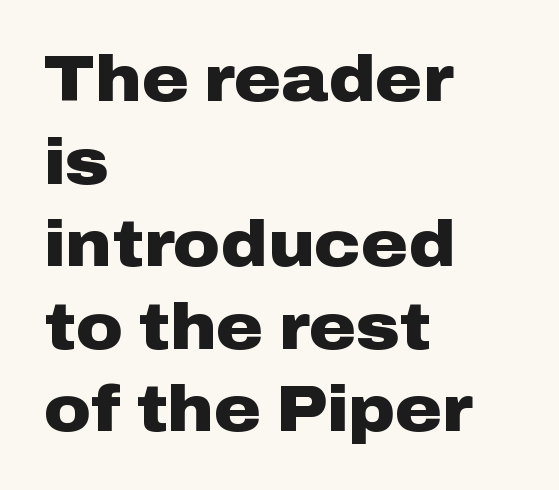
{"serif": "no", "italic": "no", "bold": "yes", "weight": "heavy", "width": "wide", "stroke_contrast": "low", "x_height": "medium", "monospaced": "no", "underline": "no", "align": "left", "line_spacing": "normal", "line_spacing_ratio": 1.29, "letter_spacing": "normal", "letter_spacing_em": 0.0, "glyph_px": 64}
